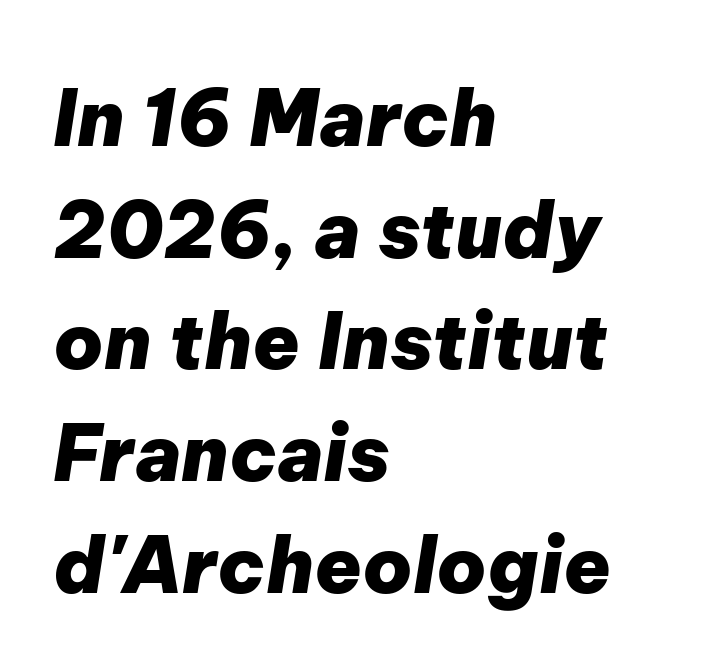
Q: Is the text bold? A: Yes.
Q: Is the text italic (slanted)? A: Yes, it leans right by about 9 degrees.
Q: Is the text underlined? A: No.
Q: How is the paragraph aligned? A: Left-aligned.
Q: Is the spacing between letters normal or unusually wide? A: Normal.
Q: Is the spacing between lines tight, normal or loose? A: Normal.
Q: Width (condensed, normal, or wide)? A: Normal.
Q: Stroke contrast? A: Low.
Q: x-height? A: Medium.
Q: Monospaced? A: No.
